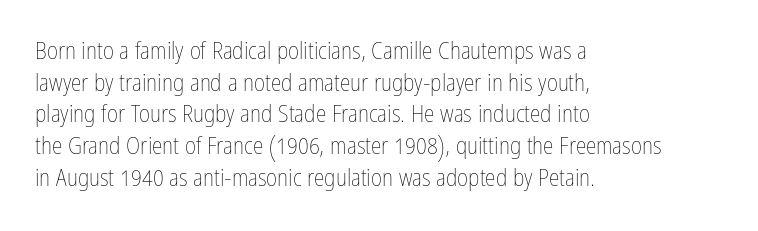
Leftover space on each line is placed entirely after the last word. The typesetting does not lean heavy: it is not bold. Honestly, the letter spacing is just normal — you wouldn't notice it. Underline: absent. If you drew a line through each stem, it would be perfectly vertical.
